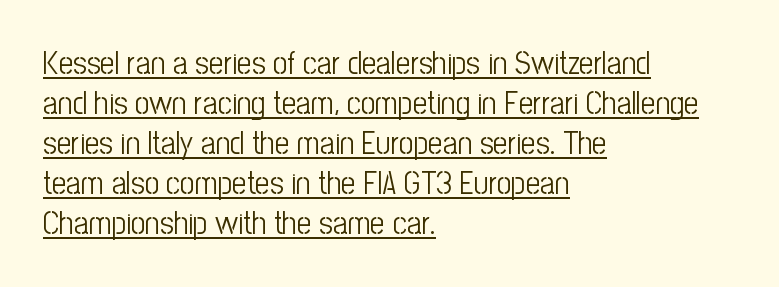
The image shows 32 px light, condensed sans-serif type, upright; set left-aligned, normal line spacing (1.25x), normal letter spacing, underlined; low stroke contrast and a medium x-height.
